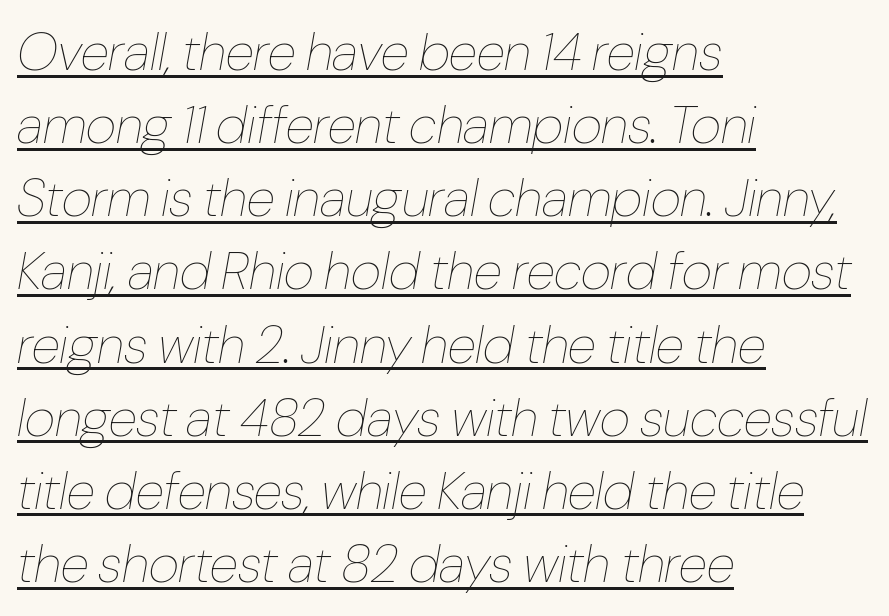
Is this a fixed-width face? No — the glyphs have proportional, varying widths. The face looks like a standard text weight, possibly lighter. Honestly, the letter spacing is just normal — you wouldn't notice it. Slant detected: the letters are inclined.
